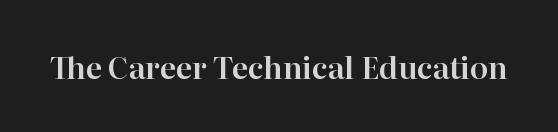
Q: Is the text italic (slanted)? A: No, it is upright.
Q: Is the typeface a serif or a sans-serif typeface? A: Serif.
Q: Is the text underlined? A: No.
Q: Is the spacing between letters normal or unusually wide? A: Normal.
Q: Width (condensed, normal, or wide)? A: Normal.
Q: Stroke contrast? A: High.
Q: x-height? A: Medium.
Q: Monospaced? A: No.
